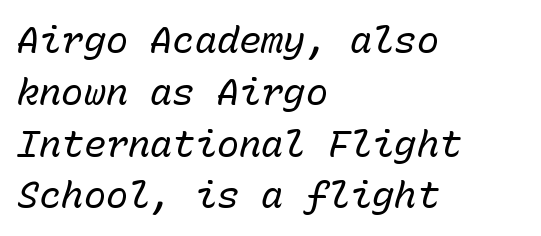
The rows are spaced the way most documents space them. Nothing unusual about the tracking: characters are spaced as the font intends. A clean baseline with only descenders dipping below it. Looks like terminal output: every glyph gets an equal slot. The letters are slanted; this is an italic face. No chunkiness to these letters — they're not bold.
